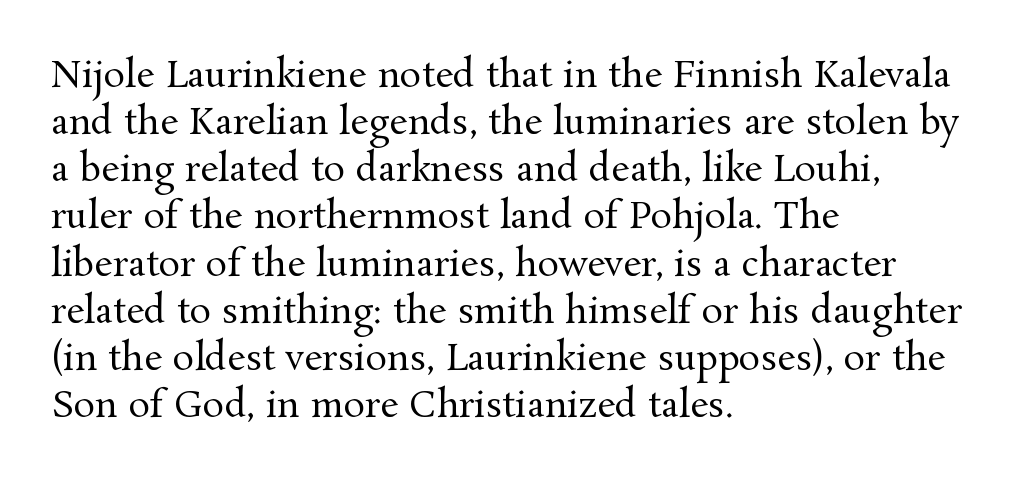
{"serif": "yes", "italic": "no", "bold": "no", "weight": "regular", "width": "normal", "stroke_contrast": "medium", "x_height": "medium", "monospaced": "no", "underline": "no", "align": "left", "line_spacing": "normal", "line_spacing_ratio": 1.31, "letter_spacing": "normal", "letter_spacing_em": 0.0, "glyph_px": 36}
